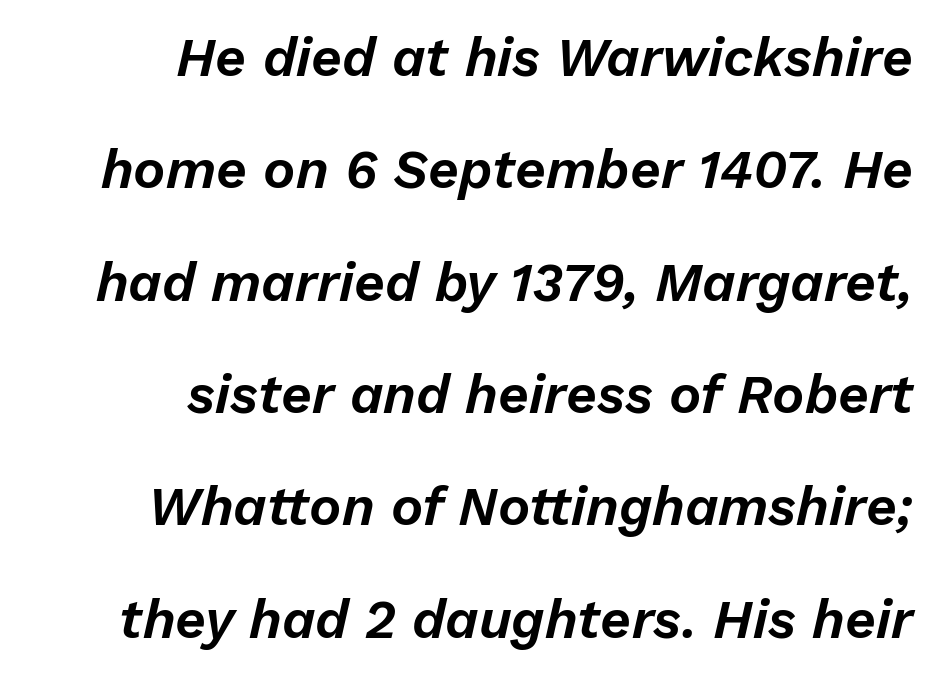
Proportional: the letters do not fall into vertical columns. Glance below the letters and you will spot only blank space. Is there much room between lines? Yes — plenty of vertical air separates them. Here the glyphs are tracked normally, forming tight word shapes.
